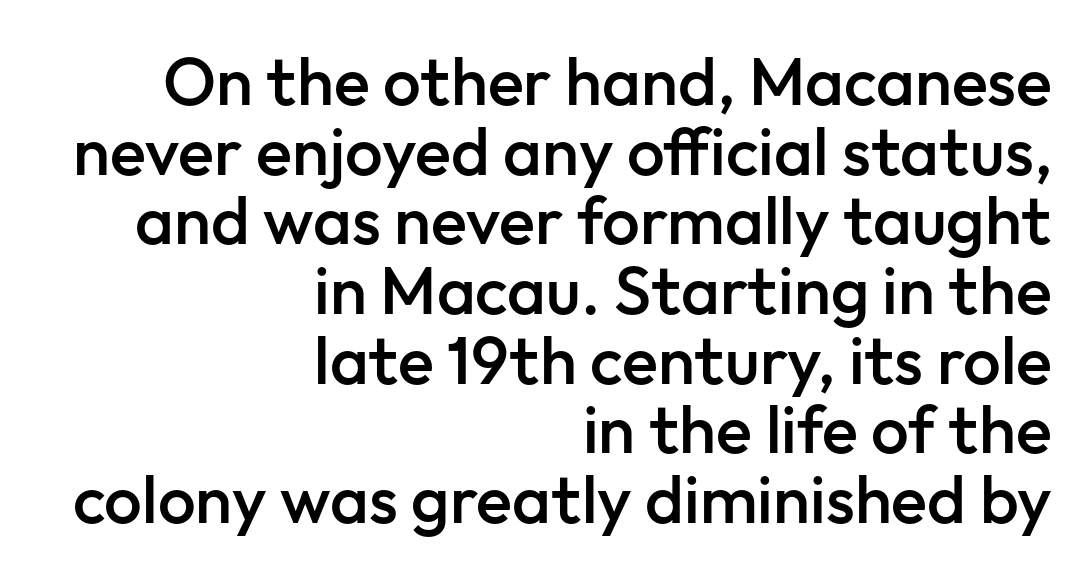
The image shows 67 px semibold sans-serif type, upright; set right-aligned, tight line spacing (1.04x), normal letter spacing, not underlined; low stroke contrast and a medium x-height.
